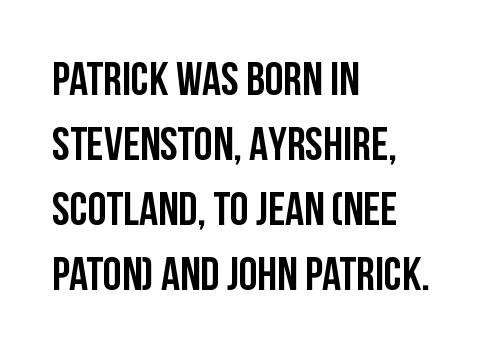
The image shows 47 px condensed sans-serif type, upright; set left-aligned, normal line spacing (1.38x), normal letter spacing, not underlined; low stroke contrast and a large x-height.
